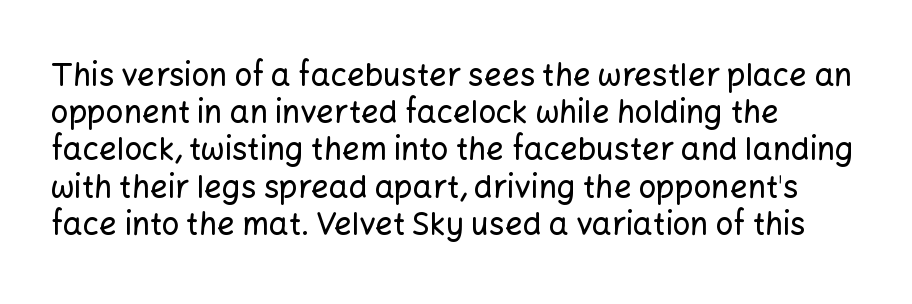
Q: Is the text italic (slanted)? A: No, it is upright.
Q: Is the typeface a serif or a sans-serif typeface? A: Sans-serif.
Q: Is the text underlined? A: No.
Q: How is the paragraph aligned? A: Left-aligned.
Q: Is the spacing between letters normal or unusually wide? A: Normal.
Q: Width (condensed, normal, or wide)? A: Normal.
Q: Stroke contrast? A: Low.
Q: x-height? A: Medium.
Q: Monospaced? A: No.
